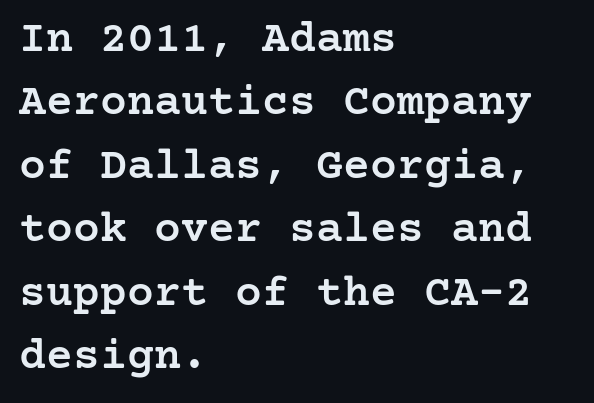
{"serif": "yes", "italic": "no", "bold": "semi", "weight": "semibold", "width": "normal", "stroke_contrast": "low", "x_height": "medium", "underline": "no", "align": "left", "line_spacing": "normal", "line_spacing_ratio": 1.41, "letter_spacing": "normal", "letter_spacing_em": 0.0, "glyph_px": 45}
